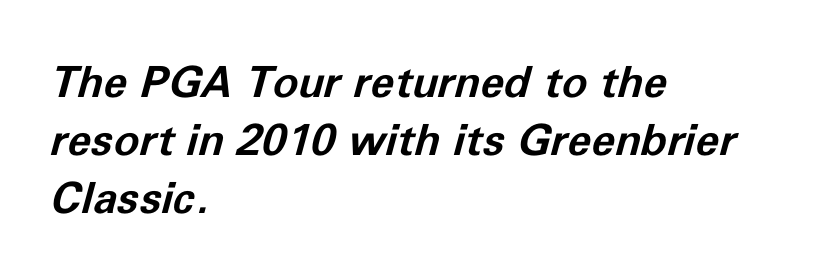
What weight is shown? A full bold with thick strokes. Tracking value appears to be zero — textbook default spacing. Compared with a centered layout, this one pins lines to the left instead. Reading down the column, the eye jumps a familiar distance to each next line. The space directly below the letters is spotless.
